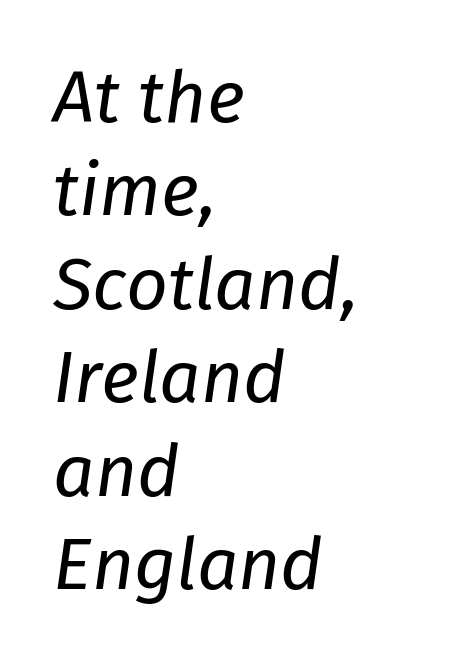
Each word holds together tightly as a unit, with standard inter-letter gaps. Lines of text with bare space underneath. Notice how the passage keeps a crisp vertical edge on the left only. Regular leading. The weight would be labelled regular, book, light, or lighter still.
